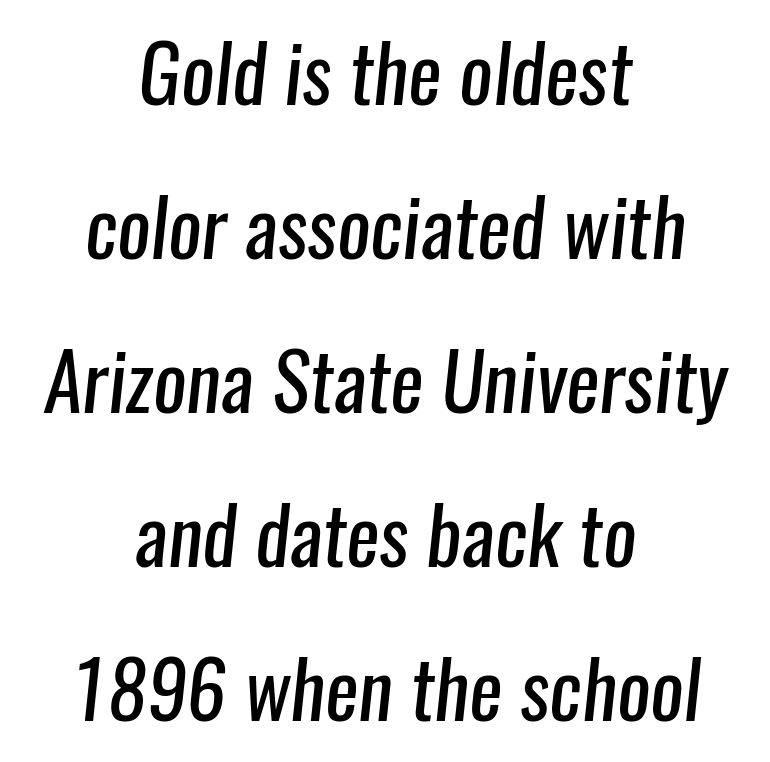
Default kerning and tracking; the words read as compact shapes. A centered setting, common on invitations and titles, is used for this passage. A typesetter would label this face a sans. Each new line begins a long way beneath the previous one.
